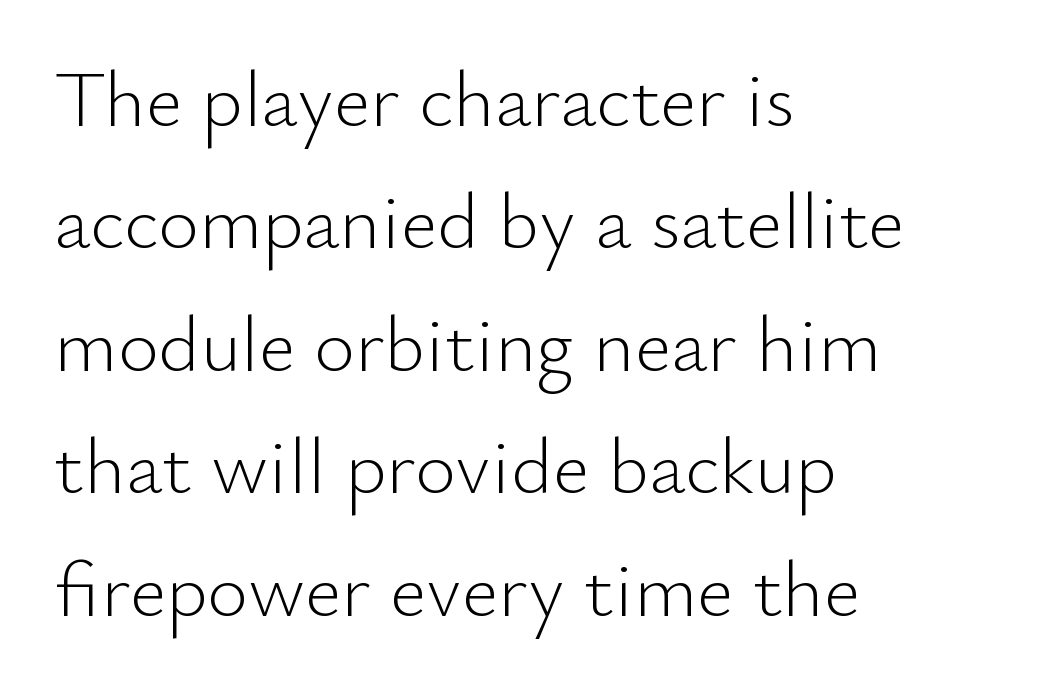
Tall strokes in this sample are plumb rather than angled. In terms of letterform style, serifs are entirely absent. Varying glyph widths throughout — classic text-font behaviour. Spacing between characters is what you'd get straight out of the box.
